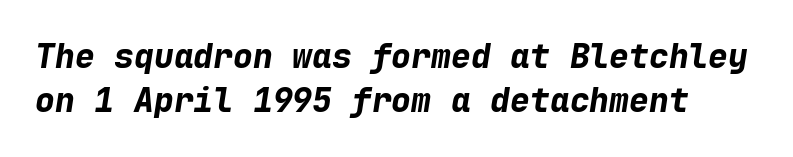
{"italic": "yes", "lean": "right", "slant_degrees": 9, "bold": "yes", "weight": "bold", "width": "normal", "stroke_contrast": "low", "x_height": "medium", "monospaced": "yes", "underline": "no", "line_spacing": "normal", "line_spacing_ratio": 1.34, "letter_spacing": "normal", "letter_spacing_em": 0.0, "glyph_px": 33}
